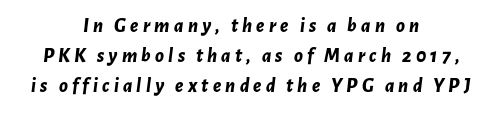
The image shows 20 px bold type, italic (leaning right); set centered, normal line spacing (1.51x), unusually wide letter spacing (+0.21 em), not underlined.
